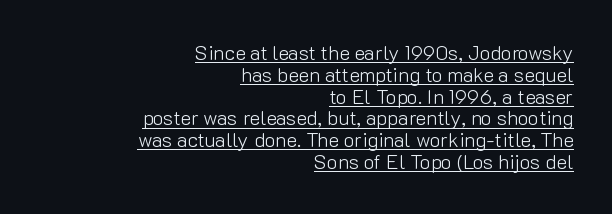
{"italic": "no", "bold": "no", "underline": "yes", "align": "right", "line_spacing": "tight", "line_spacing_ratio": 1.09, "letter_spacing": "normal", "letter_spacing_em": 0.0, "glyph_px": 20}
